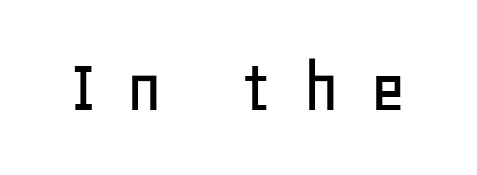
The image shows 78 px sans-serif type, upright; set unusually wide letter spacing (+0.39 em), not underlined; low stroke contrast and a large x-height.
